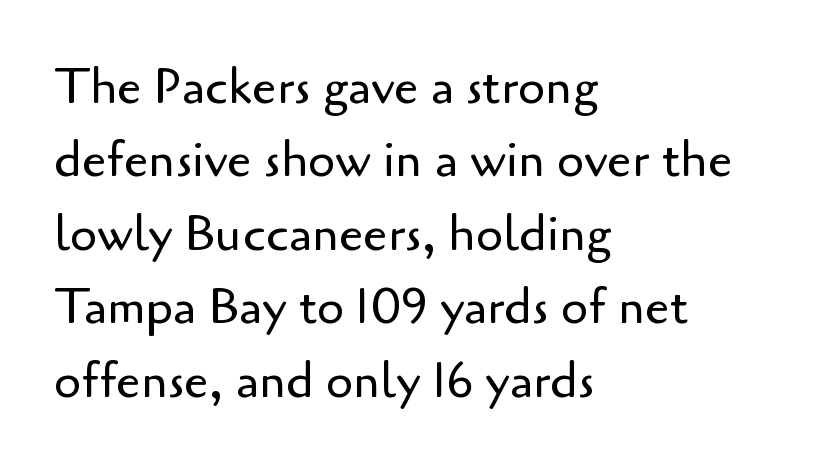
Q: Is the text bold? A: No.
Q: Is the text italic (slanted)? A: No, it is upright.
Q: Is the typeface a serif or a sans-serif typeface? A: Sans-serif.
Q: Is the text underlined? A: No.
Q: How is the paragraph aligned? A: Left-aligned.
Q: Is the spacing between letters normal or unusually wide? A: Normal.
Q: Is the spacing between lines tight, normal or loose? A: Normal.
Q: Width (condensed, normal, or wide)? A: Normal.
Q: Stroke contrast? A: Low.
Q: x-height? A: Small.
Q: Monospaced? A: No.
